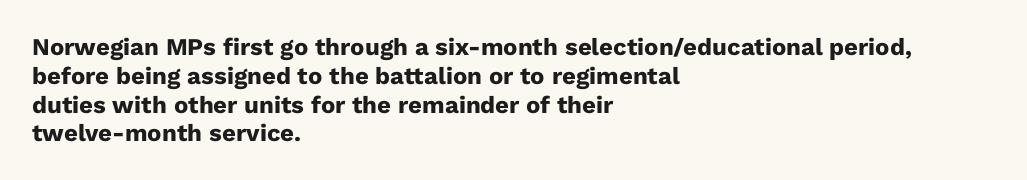
A classic flush-left, rag-right setting is used for this passage. Plenty of ink on the page — the face is bold. A typesetter would mark this as roman, not italic. In terms of letterspacing, this is plain default setting. The zone under the glyphs is completely vacant.
